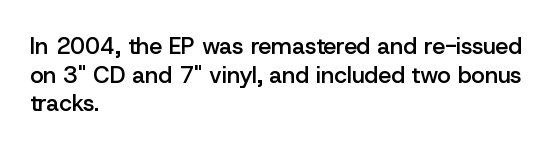
{"italic": "no", "bold": "semi", "underline": "no", "align": "left", "line_spacing_ratio": 1.24, "letter_spacing": "normal", "letter_spacing_em": 0.0, "glyph_px": 23}
